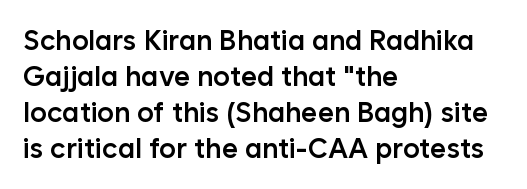
One-word summary of the alignment: left. The sample has been set in demibold, a notch under bold. Italic? Not at all — the glyphs are vertical. A normal amount of white space separates one row of letters from the next.
